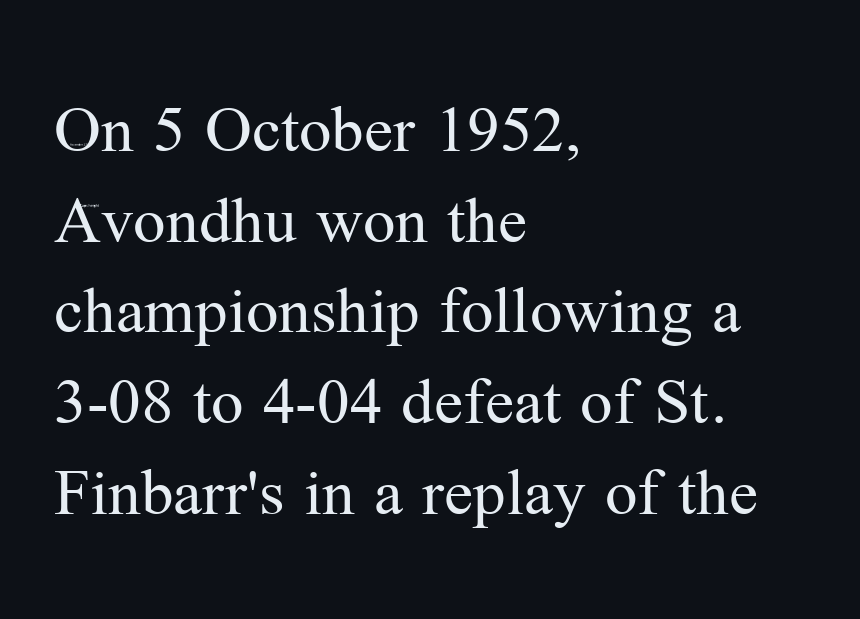
The image shows 72 px regular-weight serif type, upright; set left-aligned, normal line spacing (1.26x), normal letter spacing, not underlined; medium stroke contrast and a medium x-height.
